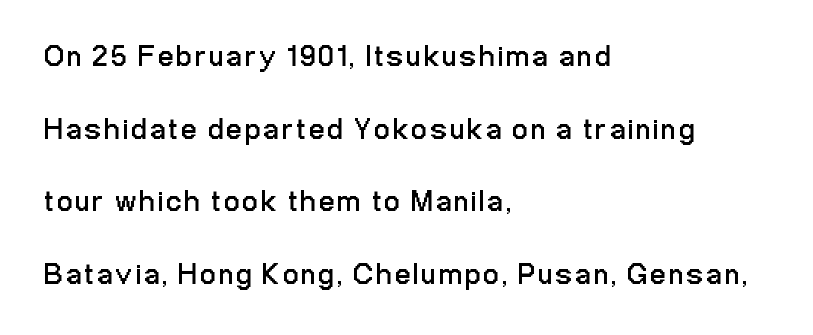
The image shows 30 px regular-weight, condensed sans-serif type, upright; set left-aligned, loose line spacing (2.42x), not underlined; low stroke contrast and a medium x-height.
